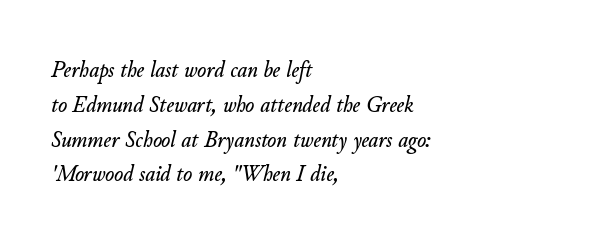
When letters slant like this, we call the style italic. Every row of glyphs begins at an identical x-position on the left. Is there much room between lines? A standard amount, neither cramped nor airy. Inter-character spacing is left at the font's built-in metrics. A clean baseline with only descenders dipping below it.
